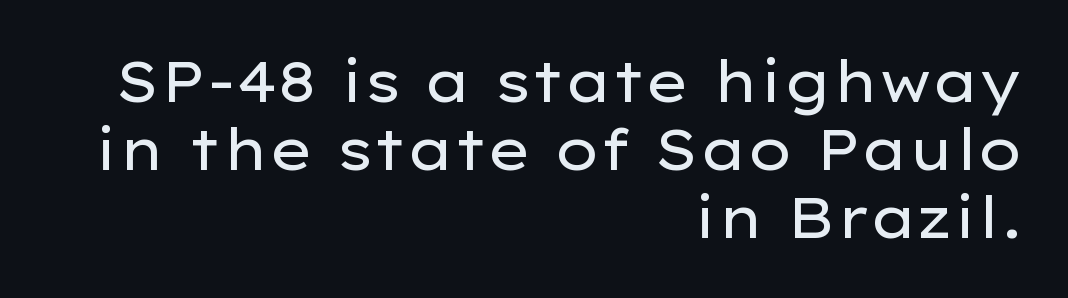
Q: Is the text bold? A: No.
Q: Is the text italic (slanted)? A: No, it is upright.
Q: Is the typeface a serif or a sans-serif typeface? A: Sans-serif.
Q: Is the text underlined? A: No.
Q: How is the paragraph aligned? A: Right-aligned.
Q: Is the spacing between letters normal or unusually wide? A: Normal.
Q: Width (condensed, normal, or wide)? A: Wide.
Q: Stroke contrast? A: Low.
Q: x-height? A: Medium.
Q: Monospaced? A: No.
